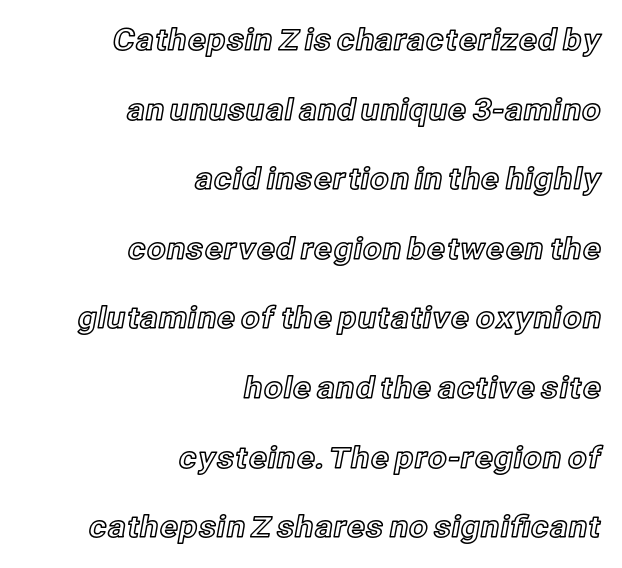
The image shows 30 px text type; set right-aligned, loose line spacing (2.32x), normal letter spacing, not underlined; a medium x-height.
